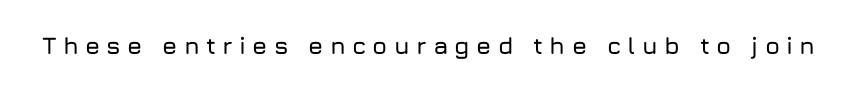
{"italic": "no", "underline": "no", "letter_spacing": "wide", "letter_spacing_em": 0.26, "glyph_px": 24}
